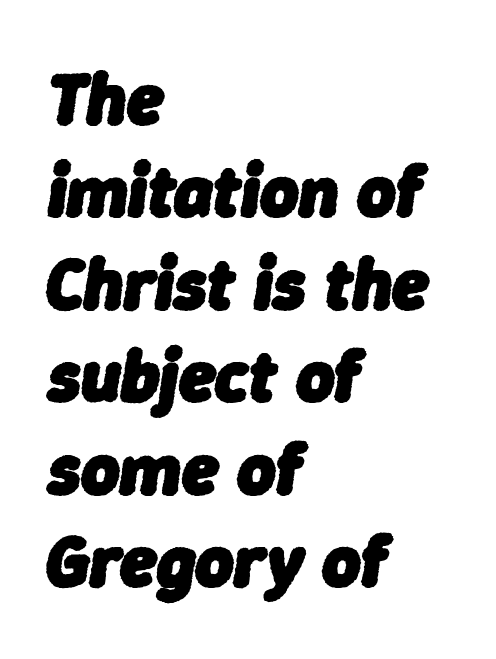
Q: Is the text bold? A: Yes.
Q: Is the text italic (slanted)? A: Yes, it leans right by about 9 degrees.
Q: Is the text underlined? A: No.
Q: How is the paragraph aligned? A: Left-aligned.
Q: Is the spacing between letters normal or unusually wide? A: Normal.
Q: Is the spacing between lines tight, normal or loose? A: Normal.
Q: Width (condensed, normal, or wide)? A: Normal.
Q: Stroke contrast? A: Low.
Q: x-height? A: Medium.
Q: Monospaced? A: No.
